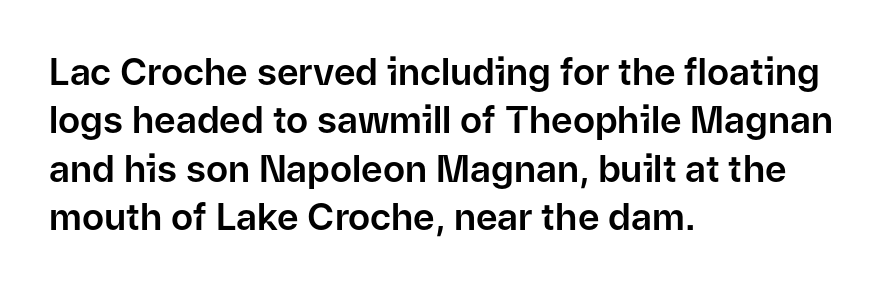
The image shows 37 px sans-serif type, upright; set left-aligned, normal line spacing (1.31x), normal letter spacing, not underlined; low stroke contrast and a medium x-height.
